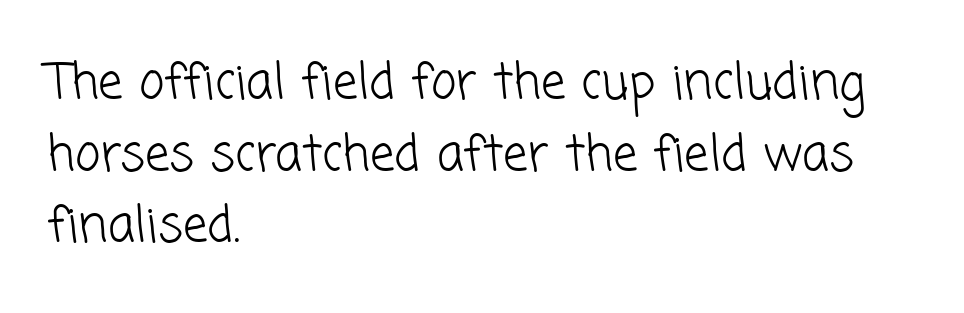
The image shows 49 px light sans-serif type; set left-aligned, normal line spacing (1.46x), normal letter spacing, not underlined; low stroke contrast and a medium x-height.
